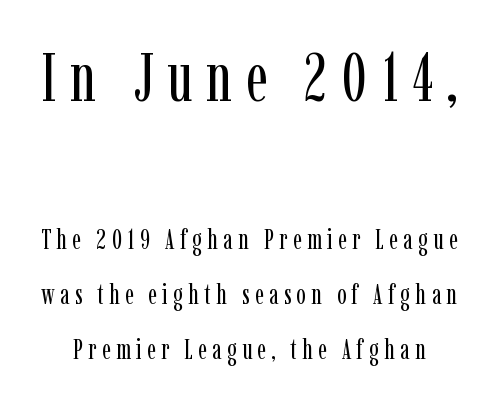
The image shows 69 px regular-weight, condensed serif type, upright; set loose line spacing (1.97x), not underlined; the first (top) block is 2.46x larger; low stroke contrast and a medium x-height.
